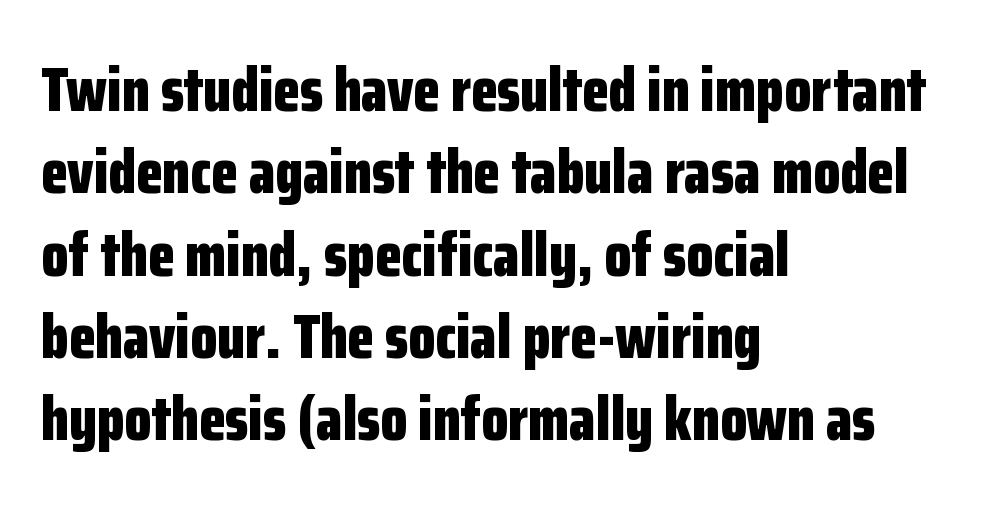
Q: Is the text bold? A: Yes.
Q: Is the text italic (slanted)? A: No, it is upright.
Q: Is the typeface a serif or a sans-serif typeface? A: Sans-serif.
Q: Is the text underlined? A: No.
Q: How is the paragraph aligned? A: Left-aligned.
Q: Is the spacing between letters normal or unusually wide? A: Normal.
Q: Is the spacing between lines tight, normal or loose? A: Normal.
Q: Width (condensed, normal, or wide)? A: Condensed.
Q: Stroke contrast? A: Low.
Q: x-height? A: Medium.
Q: Monospaced? A: No.
